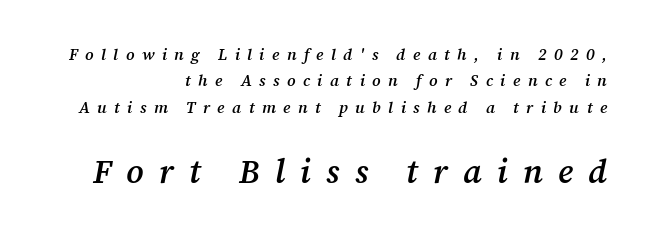
When letters slant like this, we call the style italic. Heft: intermediate — a semibold. Leading matches the norm, producing a regular column. The passage is arranged like a letterhead date or caption credit — flush right. Tracking here is generous; glyphs stand well apart from one another.
